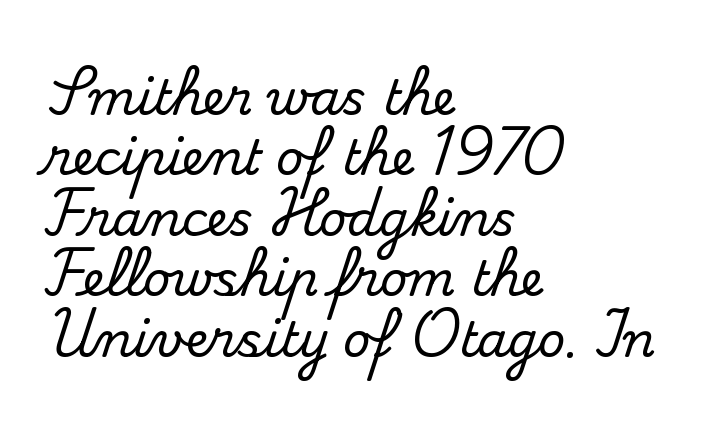
Q: Is the text italic (slanted)? A: Yes.
Q: Is the text underlined? A: No.
Q: How is the paragraph aligned? A: Left-aligned.
Q: Is the spacing between letters normal or unusually wide? A: Normal.
Q: Is the spacing between lines tight, normal or loose? A: Normal.
Q: Width (condensed, normal, or wide)? A: Normal.
Q: Stroke contrast? A: Medium.
Q: x-height? A: Small.
Q: Monospaced? A: No.
